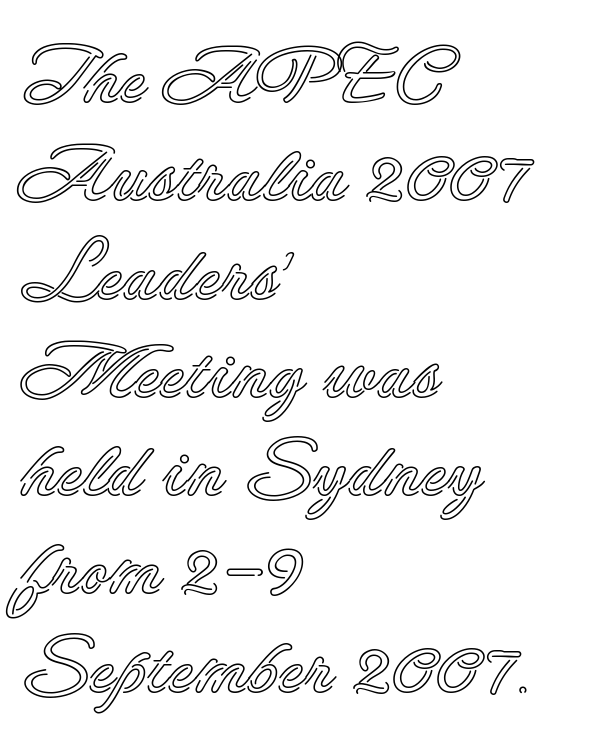
A typesetter would call this zero additional tracking. The block of text has a typical density, with ordinary space between rows. Looks like regular typesetting: each glyph gets only the width it needs. The baseline area is clear. These lines are set flush left with a ragged right edge.
